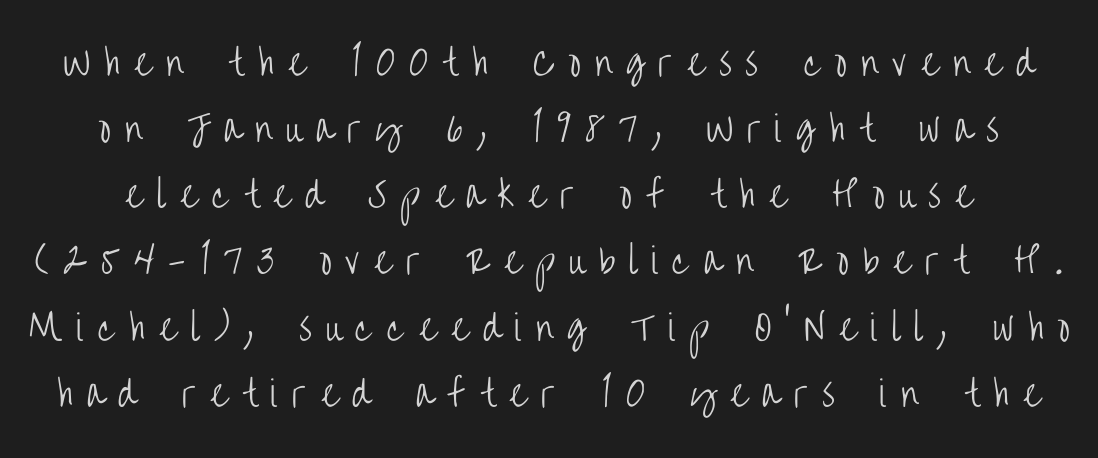
The foot of each line stays bare and open. Ascenders rise straight up at ninety degrees. The face used here is proportionally spaced, like ordinary book or web type. Students, note that the glyphs here are deliberately spaced far apart. Think standard paragraph weight, or any step lighter than that. No feet cap the strokes, marking this as sans-serif type.
